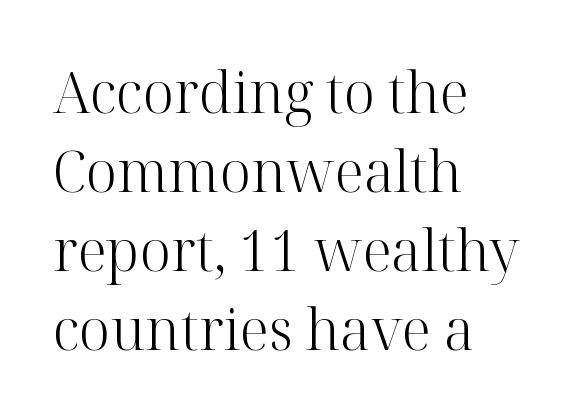
The image shows 56 px light serif type, upright; set left-aligned, normal line spacing (1.41x), normal letter spacing, not underlined; high stroke contrast and a medium x-height.
